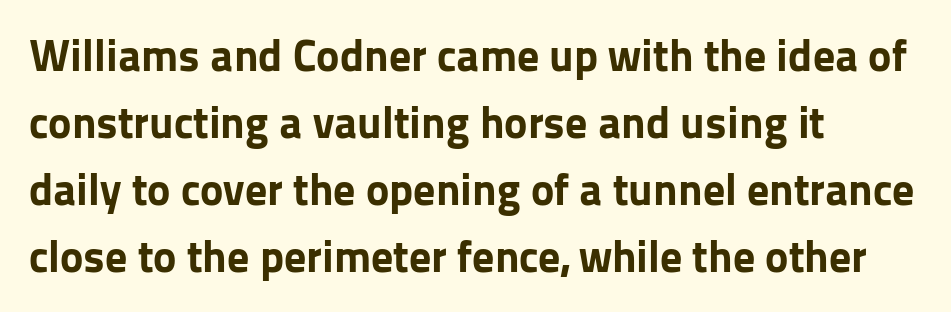
{"serif": "no", "italic": "no", "bold": "yes", "weight": "bold", "width": "normal", "stroke_contrast": "low", "x_height": "medium", "monospaced": "no", "underline": "no", "align": "left", "line_spacing": "normal", "line_spacing_ratio": 1.52, "letter_spacing": "normal", "letter_spacing_em": 0.0, "glyph_px": 44}
